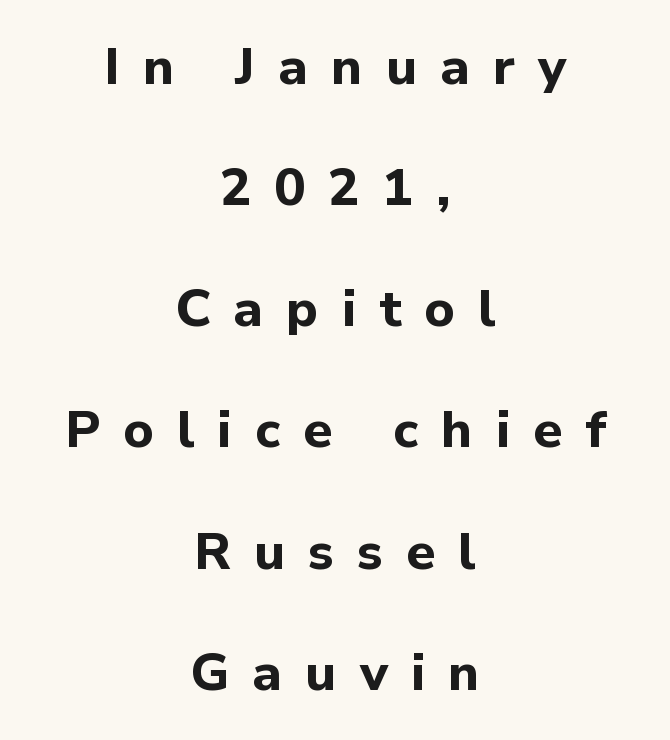
Q: Is the text bold? A: Yes.
Q: Is the text italic (slanted)? A: No, it is upright.
Q: Is the typeface a serif or a sans-serif typeface? A: Sans-serif.
Q: Is the text underlined? A: No.
Q: How is the paragraph aligned? A: Centered.
Q: Is the spacing between letters normal or unusually wide? A: Unusually wide.
Q: Is the spacing between lines tight, normal or loose? A: Loose.
Q: Width (condensed, normal, or wide)? A: Normal.
Q: Stroke contrast? A: Low.
Q: x-height? A: Medium.
Q: Monospaced? A: No.
